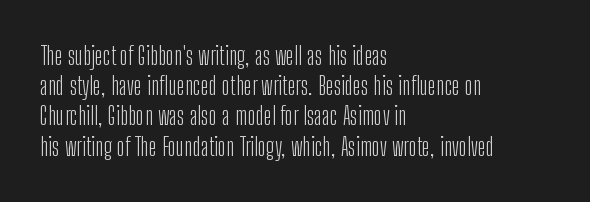
The image shows 25 px text type, upright; set left-aligned, line spacing 1.21x, normal letter spacing, not underlined.
